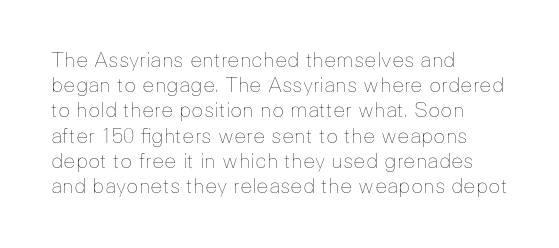
Q: Is the text bold? A: No.
Q: Is the text italic (slanted)? A: No, it is upright.
Q: Is the text underlined? A: No.
Q: How is the paragraph aligned? A: Left-aligned.
Q: Is the spacing between letters normal or unusually wide? A: Normal.
Q: Is the spacing between lines tight, normal or loose? A: Normal.
